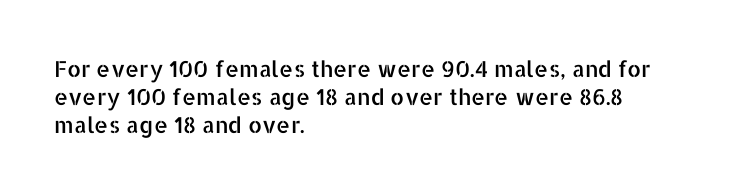
{"italic": "no", "underline": "no", "align": "left", "line_spacing": "normal", "line_spacing_ratio": 1.27, "letter_spacing": "normal", "letter_spacing_em": 0.0, "glyph_px": 22}
